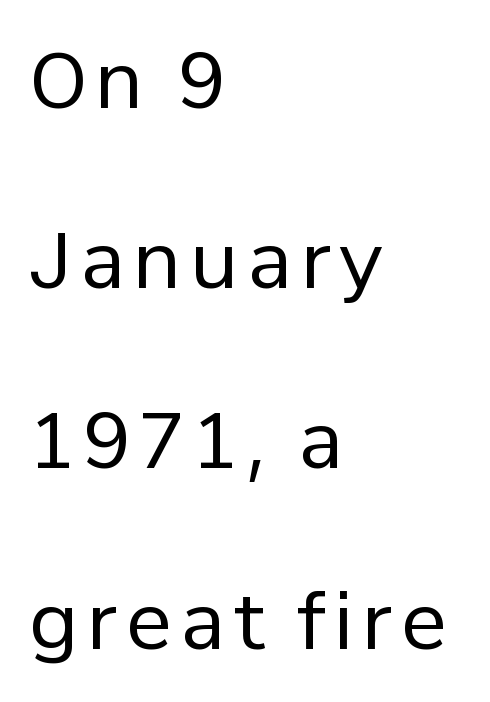
The image shows 77 px regular-weight sans-serif type, upright; set left-aligned, loose line spacing (2.34x), not underlined; low stroke contrast and a medium x-height.
